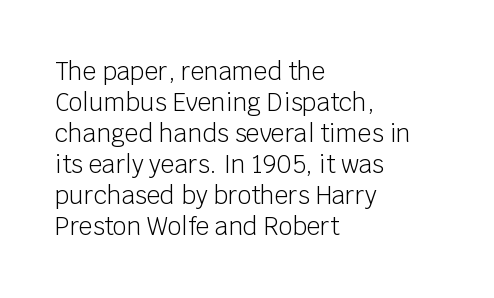
{"italic": "no", "bold": "no", "underline": "no", "align": "left", "line_spacing": "normal", "line_spacing_ratio": 1.29, "letter_spacing": "normal", "letter_spacing_em": 0.0, "glyph_px": 24}
